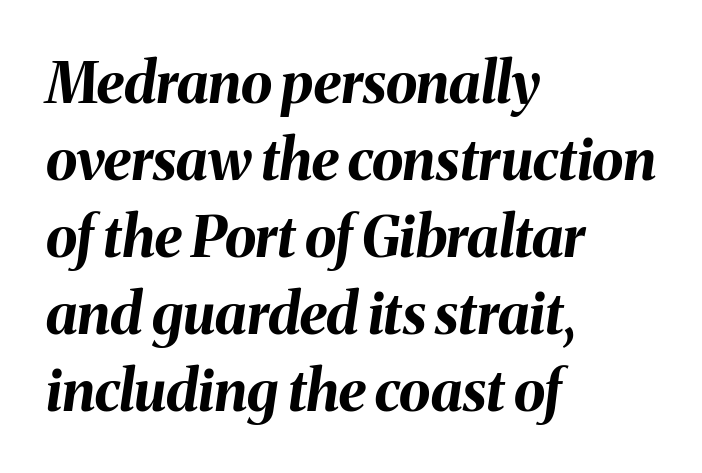
Character widths vary here, with narrow letters taking less room than wide ones. The paragraph has a hard left edge and a soft right edge. The tracking reads as untouched default to a designer's eye. The designer left line spacing at the default.
